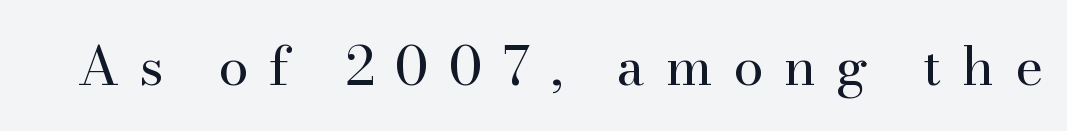
The image shows 54 px regular-weight serif type, upright; set unusually wide letter spacing (+0.38 em), not underlined; high stroke contrast and a small x-height.
